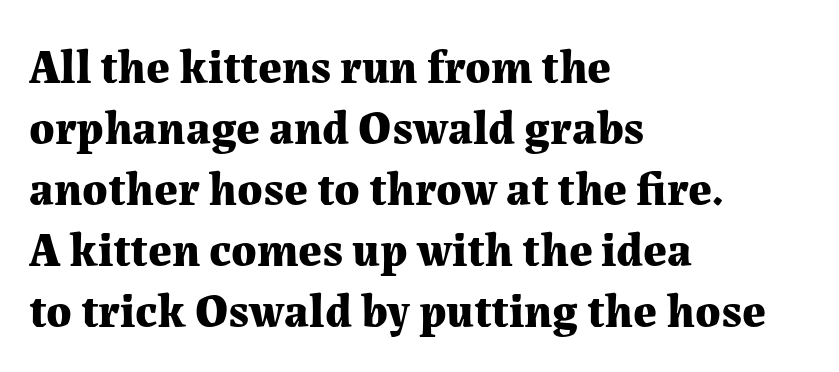
Q: Is the text bold? A: Yes.
Q: Is the text italic (slanted)? A: No, it is upright.
Q: Is the typeface a serif or a sans-serif typeface? A: Serif.
Q: Is the text underlined? A: No.
Q: How is the paragraph aligned? A: Left-aligned.
Q: Is the spacing between letters normal or unusually wide? A: Normal.
Q: Is the spacing between lines tight, normal or loose? A: Normal.
Q: Width (condensed, normal, or wide)? A: Normal.
Q: Stroke contrast? A: Medium.
Q: x-height? A: Medium.
Q: Monospaced? A: No.
